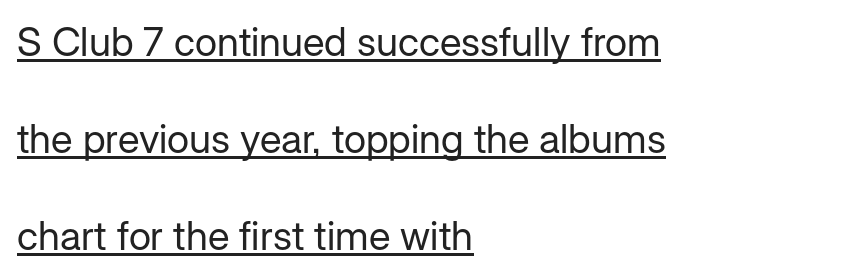
The image shows 40 px regular-weight sans-serif type, upright; set left-aligned, loose line spacing (2.42x), normal letter spacing, underlined; low stroke contrast and a medium x-height.
